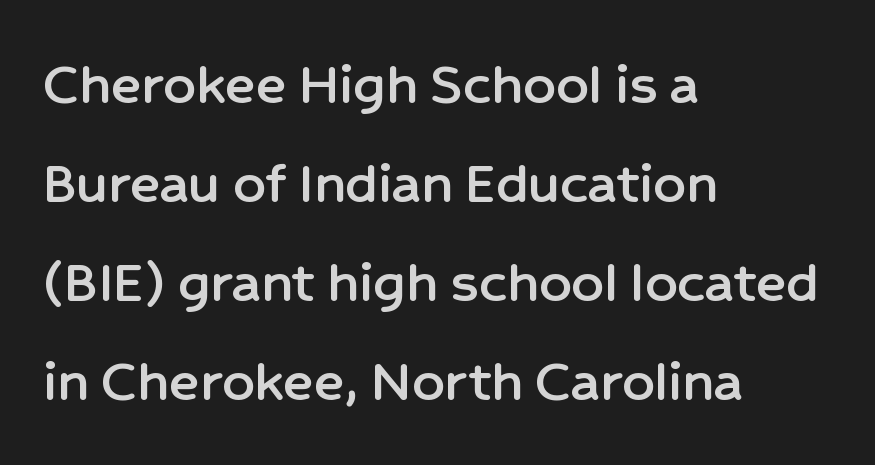
Bare-footed words on every line. You could not count columns in this text — the font is proportionally spaced. Look at the bottom of the vertical strokes: they stop flat, with no serifs. Standard letterfit; no display-style spreading of the glyphs. Quick note: not italic, upright. The paragraph shown leans on its left margin.
